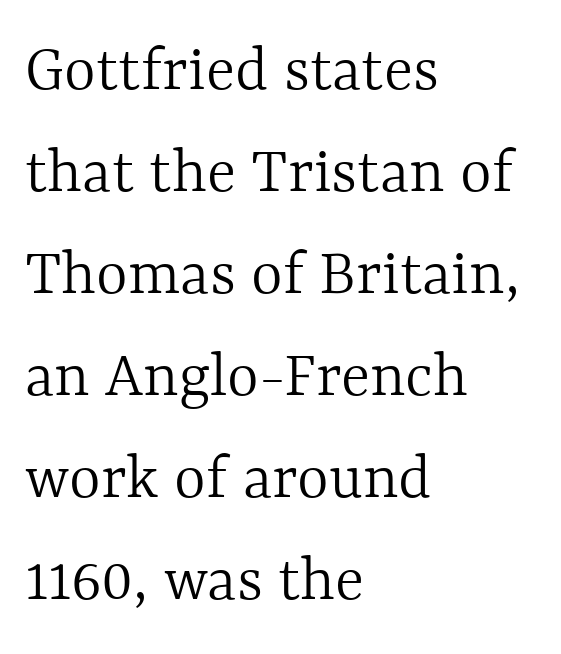
Italic: no, the glyphs are upright roman. Interline gaps are of average width in this sample. You could not count columns in this text — the font is proportionally spaced. Default kerning and tracking; the words read as compact shapes.
